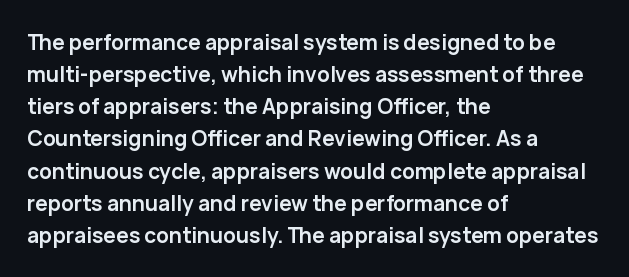
Tracking value appears to be zero — textbook default spacing. Is the type bold? Yes — the strokes are clearly thick and heavy. The block of text has a typical density, with ordinary space between rows. The rag falls on the right side of this text block. Words float on clear page, feet unadorned.
